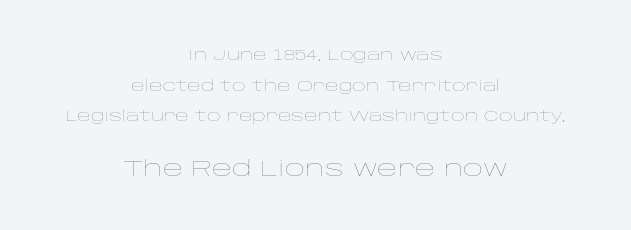
Q: Is the text bold? A: No.
Q: Is the text italic (slanted)? A: No, it is upright.
Q: Is the text underlined? A: No.
Q: How is the paragraph aligned? A: Centered.
Q: Is the spacing between letters normal or unusually wide? A: Normal.
Q: Is the spacing between lines tight, normal or loose? A: Loose.
Q: Which block of text is set in a larger size, the first (top) or the second (bottom)? A: The second (bottom) one.
